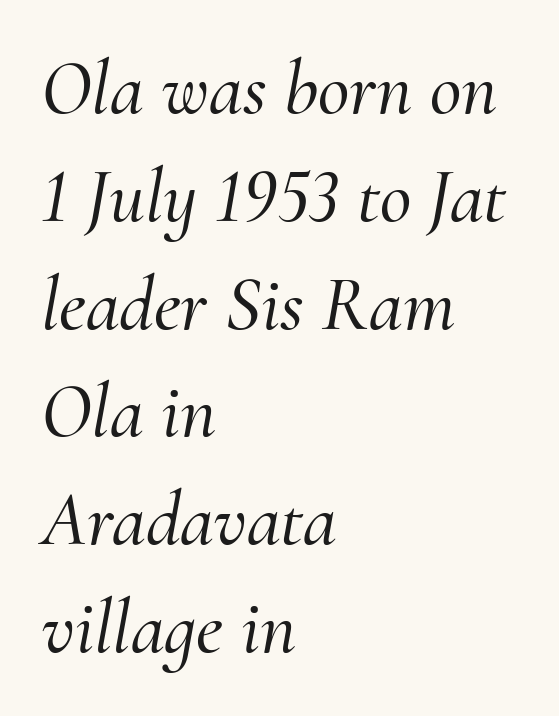
Q: Is the text italic (slanted)? A: Yes, it leans right by about 10 degrees.
Q: Is the typeface a serif or a sans-serif typeface? A: Serif.
Q: Is the text underlined? A: No.
Q: How is the paragraph aligned? A: Left-aligned.
Q: Is the spacing between letters normal or unusually wide? A: Normal.
Q: Is the spacing between lines tight, normal or loose? A: Normal.
Q: Width (condensed, normal, or wide)? A: Normal.
Q: Stroke contrast? A: Medium.
Q: x-height? A: Small.
Q: Monospaced? A: No.
